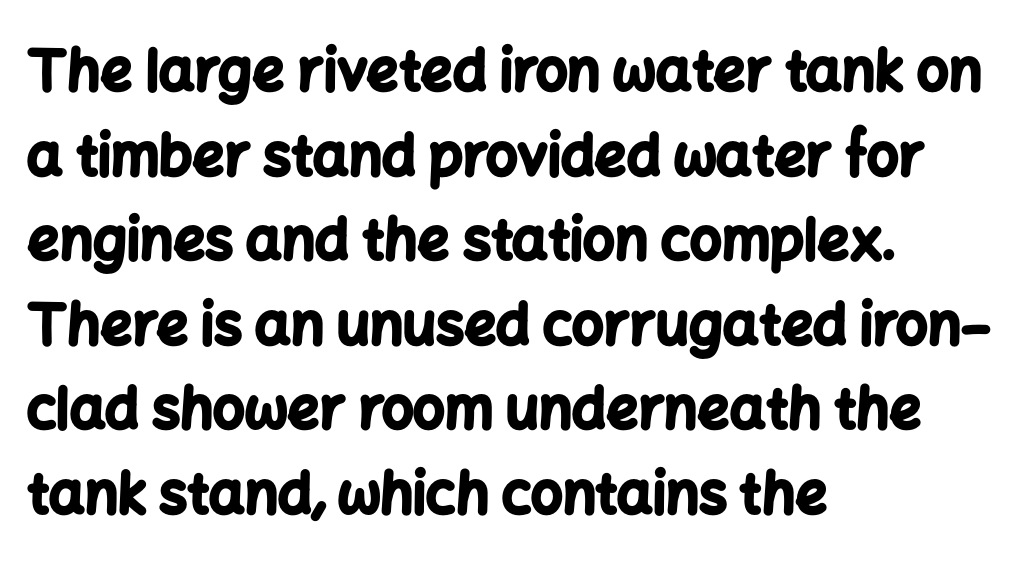
{"serif": "no", "italic": "no", "bold": "yes", "weight": "bold", "width": "normal", "stroke_contrast": "low", "x_height": "medium", "monospaced": "no", "underline": "no", "align": "left", "line_spacing": "normal", "line_spacing_ratio": 1.51, "letter_spacing": "normal", "letter_spacing_em": 0.0, "glyph_px": 56}
